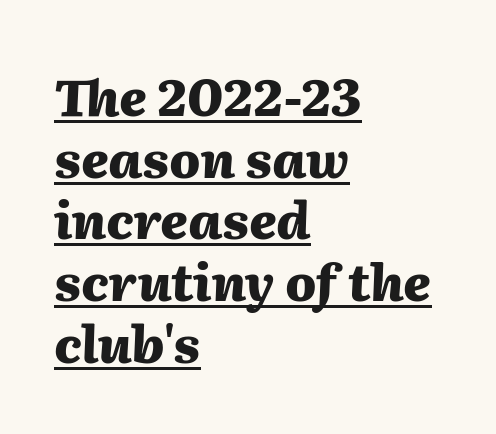
Q: Is the text bold? A: Yes.
Q: Is the text italic (slanted)? A: Yes, it leans right by about 2 degrees.
Q: Is the text underlined? A: Yes.
Q: How is the paragraph aligned? A: Left-aligned.
Q: Is the spacing between letters normal or unusually wide? A: Normal.
Q: Width (condensed, normal, or wide)? A: Normal.
Q: Stroke contrast? A: Medium.
Q: x-height? A: Medium.
Q: Monospaced? A: No.
